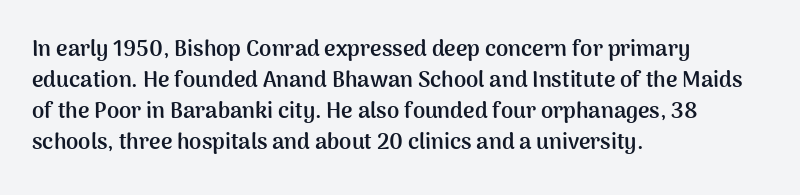
Q: Is the text bold? A: Yes.
Q: Is the text italic (slanted)? A: No, it is upright.
Q: Is the text underlined? A: No.
Q: How is the paragraph aligned? A: Left-aligned.
Q: Is the spacing between letters normal or unusually wide? A: Normal.
Q: Is the spacing between lines tight, normal or loose? A: Normal.
